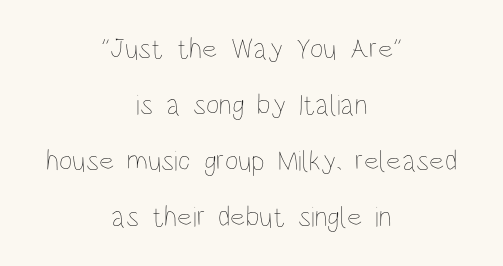
{"italic": "no", "bold": "no", "weight": "thin", "width": "condensed", "stroke_contrast": "low", "x_height": "large", "monospaced": "no", "underline": "no", "align": "center", "line_spacing": "loose", "line_spacing_ratio": 1.93, "letter_spacing": "normal", "letter_spacing_em": 0.0, "glyph_px": 29}
